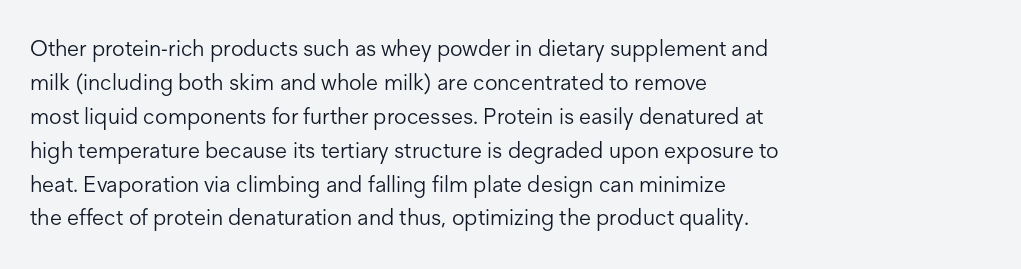
Q: Is the text bold? A: No.
Q: Is the text italic (slanted)? A: No, it is upright.
Q: Is the text underlined? A: No.
Q: How is the paragraph aligned? A: Left-aligned.
Q: Is the spacing between letters normal or unusually wide? A: Normal.
Q: Is the spacing between lines tight, normal or loose? A: Normal.
